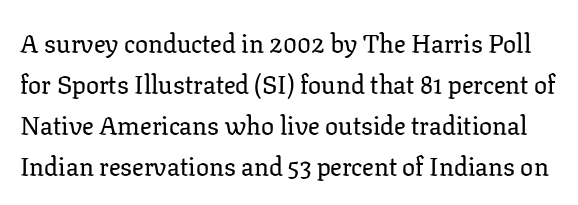
Interline gaps are of average width in this sample. Does extra space separate the letters? No, they use regular spacing. A clean baseline with only descenders dipping below it. Ordinary non-slanted type is in use.
